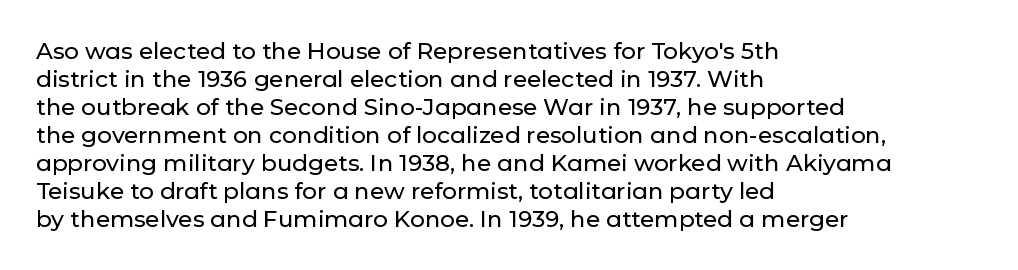
Q: Is the text italic (slanted)? A: No, it is upright.
Q: Is the text underlined? A: No.
Q: How is the paragraph aligned? A: Left-aligned.
Q: Is the spacing between letters normal or unusually wide? A: Normal.
